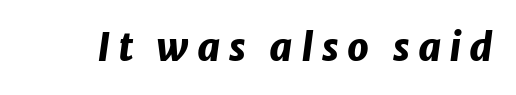
The image shows 38 px heavy type, italic (leaning right); set unusually wide letter spacing (+0.21 em), not underlined; low stroke contrast and a medium x-height.
